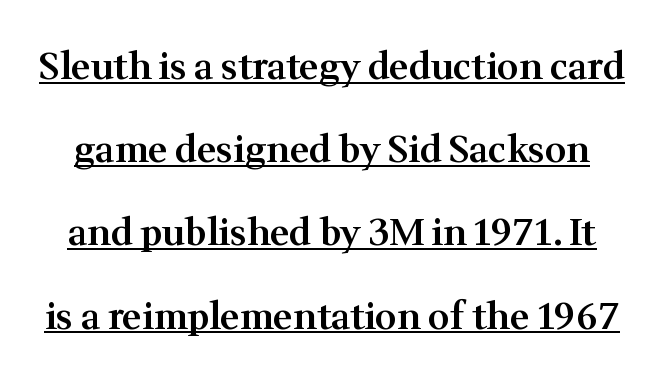
This sample uses an upright cut, with every glyph sitting square on the baseline. Varying glyph widths throughout — classic text-font behaviour. Type style note: has serifs. The specimen includes a rule beneath the text block's lines. The tracking reads as untouched default to a designer's eye.
